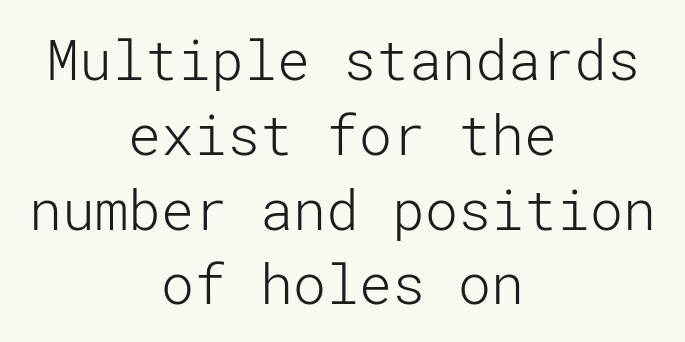
The image shows 55 px light sans-serif type, upright; set centered, normal line spacing (1.36x), normal letter spacing, not underlined; low stroke contrast and a medium x-height.
